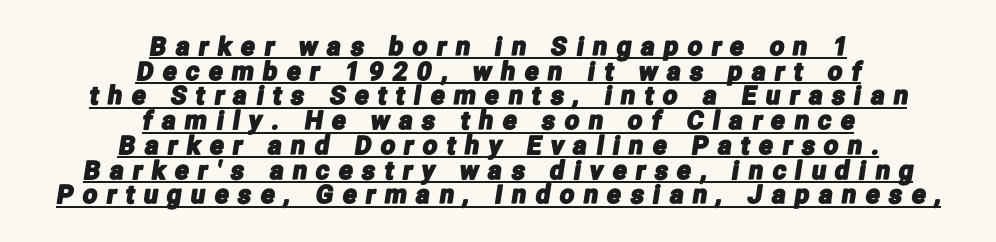
Q: Is the text underlined? A: Yes.
Q: How is the paragraph aligned? A: Centered.
Q: Is the spacing between letters normal or unusually wide? A: Unusually wide.
Q: Is the spacing between lines tight, normal or loose? A: Tight.
